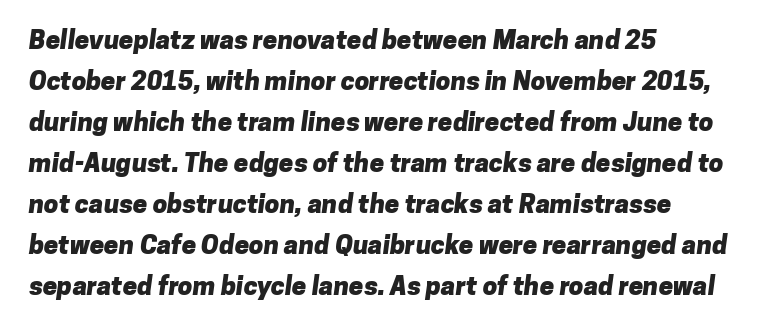
{"bold": "yes", "underline": "no", "align": "left", "line_spacing": "normal", "line_spacing_ratio": 1.58, "letter_spacing": "normal", "letter_spacing_em": 0.0, "glyph_px": 26}
